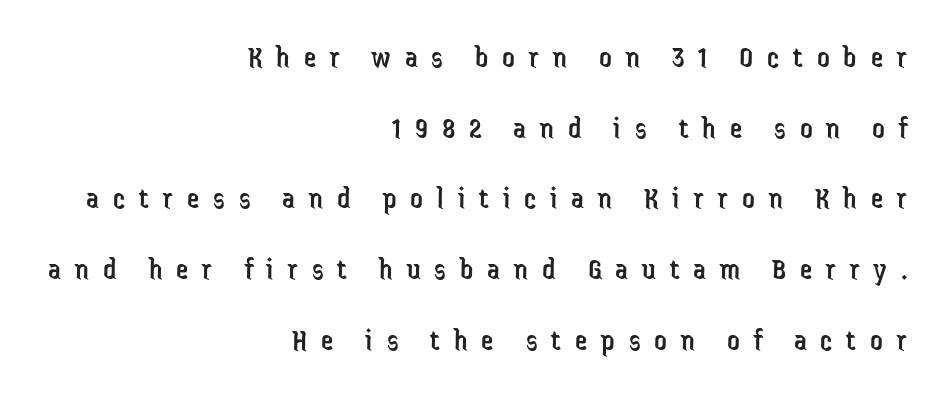
The image shows 31 px regular-weight, condensed sans-serif type, upright; set right-aligned, loose line spacing (2.28x), unusually wide letter spacing (+0.45 em), not underlined; low stroke contrast and a medium x-height.
